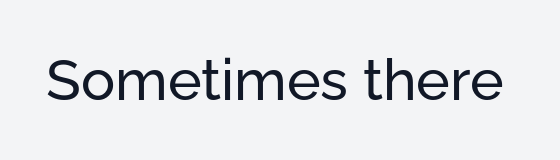
Q: Is the text italic (slanted)? A: No, it is upright.
Q: Is the typeface a serif or a sans-serif typeface? A: Sans-serif.
Q: Is the text underlined? A: No.
Q: Is the spacing between letters normal or unusually wide? A: Normal.
Q: Width (condensed, normal, or wide)? A: Normal.
Q: Stroke contrast? A: Low.
Q: x-height? A: Medium.
Q: Monospaced? A: No.
